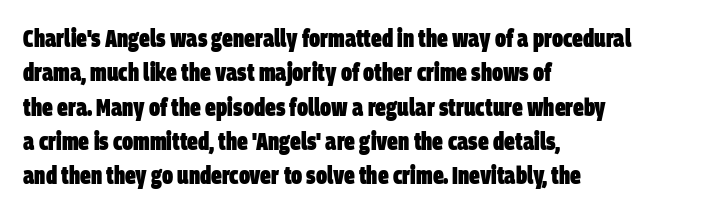
{"bold": "yes", "underline": "no", "align": "left", "line_spacing": "normal", "line_spacing_ratio": 1.43, "letter_spacing": "normal", "letter_spacing_em": 0.0, "glyph_px": 24}
